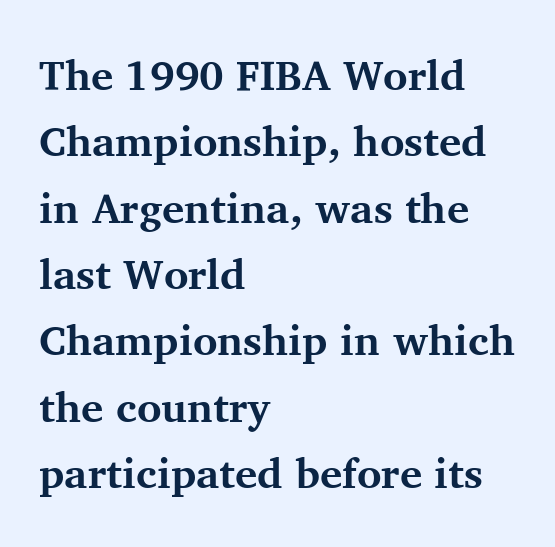
Letter spacing: default. Type style note: has serifs. These lines sit exactly where default settings would place them. Ascenders rise straight up at ninety degrees. Alignment: flush left. No word sits above an underline.
